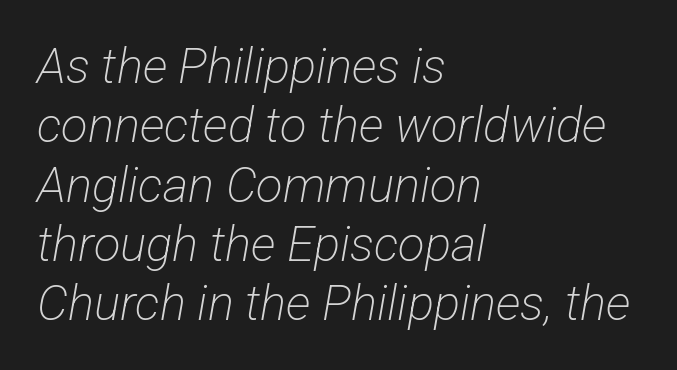
The image shows 49 px light, condensed sans-serif type; set left-aligned, line spacing 1.21x, normal letter spacing, not underlined; low stroke contrast and a medium x-height.
